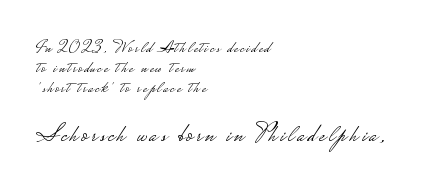
The image shows 26 px text type; set left-aligned, line spacing 1.19x, not underlined; the second (bottom) block is 1.53x larger.
